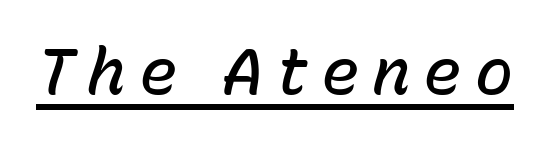
{"italic": "yes", "lean": "right", "slant_degrees": 15, "bold": "semi", "weight": "semibold", "width": "normal", "stroke_contrast": "low", "x_height": "medium", "monospaced": "no", "underline": "yes", "letter_spacing": "wide", "letter_spacing_em": 0.2, "glyph_px": 64}
